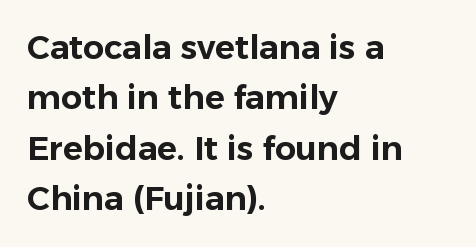
The rendering uses natural spacing where letterforms have individual widths. Honestly, there is no underline to notice here at all. Tracking here is standard; glyphs follow each other at the usual distance. The lettering stays uniformly vertical, giving the passage a roman look. Is there much room between lines? A standard amount, neither cramped nor airy. The lines in this sample share a left origin and differ only in where they stop.
